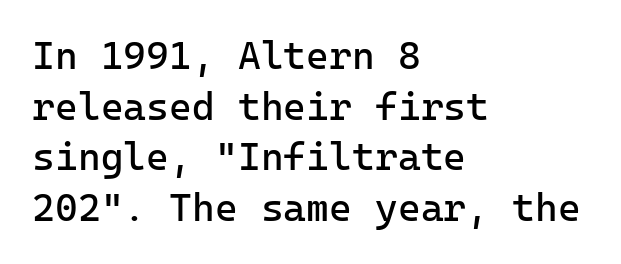
If you drew a line through each stem, it would be perfectly vertical. Where is the straight margin? On the left. Think standard paragraph weight, or any step lighter than that. The rendering uses a moderate line-height, typical for paragraphs.
